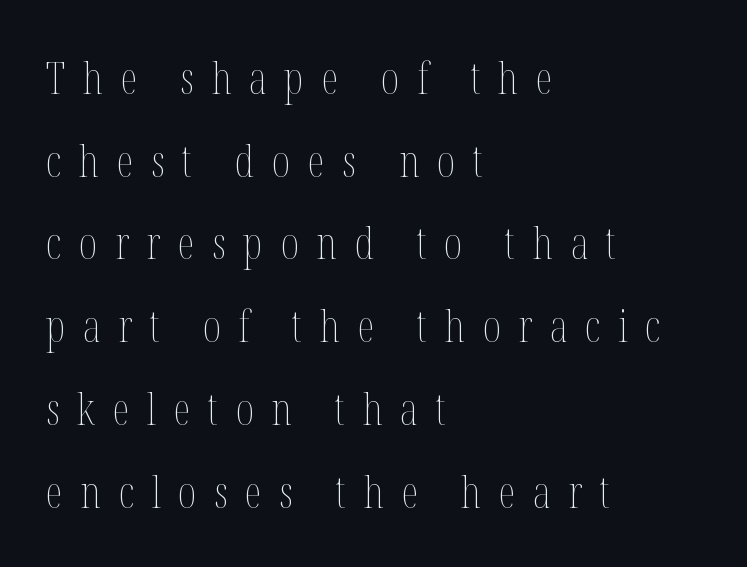
Descenders are the only things crossing below the line. Characters follow at a spacing far wider than the type designer built in. The strokes carry an ordinary text weight at most. This sample is left-justified, so line endings fall wherever the words run out.
